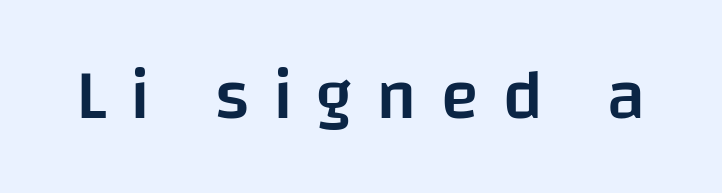
{"serif": "no", "italic": "no", "bold": "semi", "weight": "semibold", "width": "normal", "stroke_contrast": "low", "x_height": "large", "monospaced": "no", "underline": "no", "letter_spacing": "wide", "letter_spacing_em": 0.34, "glyph_px": 70}
